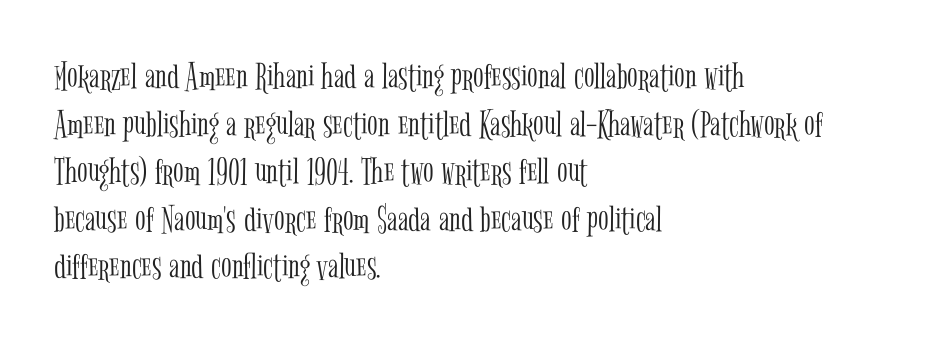
{"serif": "yes", "italic": "no", "bold": "no", "weight": "light", "width": "condensed", "stroke_contrast": "low", "x_height": "medium", "monospaced": "no", "underline": "no", "align": "left", "line_spacing_ratio": 1.22, "letter_spacing": "normal", "letter_spacing_em": 0.0, "glyph_px": 39}
